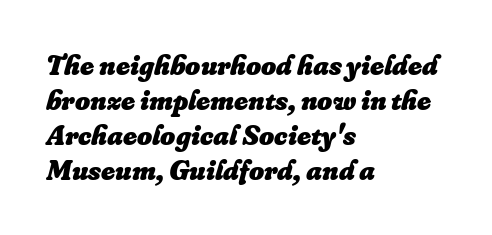
{"italic": "yes", "lean": "right", "slant_degrees": 16, "bold": "yes", "weight": "heavy", "width": "normal", "stroke_contrast": "low", "x_height": "small", "monospaced": "no", "underline": "no", "align": "left", "line_spacing_ratio": 1.21, "letter_spacing": "normal", "letter_spacing_em": 0.0, "glyph_px": 29}
